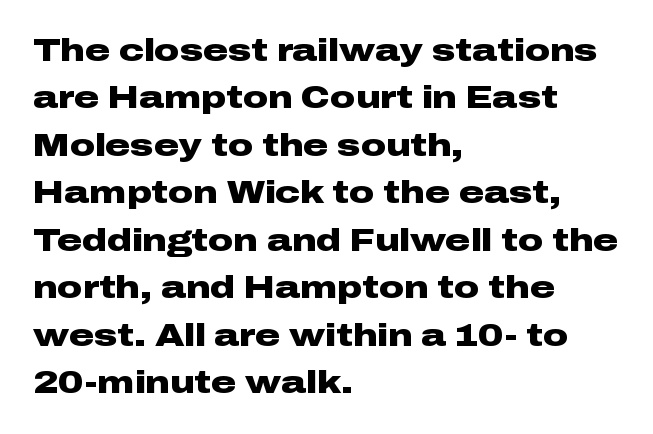
Q: Is the text bold? A: Yes.
Q: Is the text italic (slanted)? A: No, it is upright.
Q: Is the typeface a serif or a sans-serif typeface? A: Sans-serif.
Q: Is the text underlined? A: No.
Q: How is the paragraph aligned? A: Left-aligned.
Q: Is the spacing between letters normal or unusually wide? A: Normal.
Q: Is the spacing between lines tight, normal or loose? A: Normal.
Q: Width (condensed, normal, or wide)? A: Wide.
Q: Stroke contrast? A: Low.
Q: x-height? A: Medium.
Q: Monospaced? A: No.
